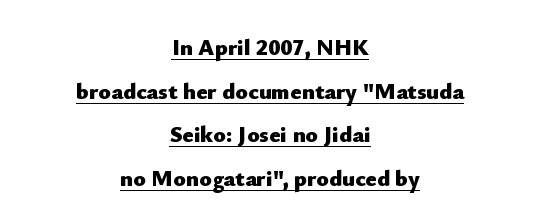
{"italic": "no", "bold": "yes", "underline": "yes", "align": "center", "line_spacing": "loose", "line_spacing_ratio": 1.9, "letter_spacing": "normal", "letter_spacing_em": 0.0, "glyph_px": 23}
